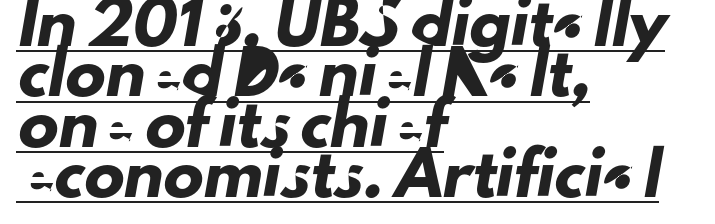
The image shows 40 px sans-serif type; set left-aligned, normal line spacing (1.26x), normal letter spacing, underlined; low stroke contrast and a small x-height.
